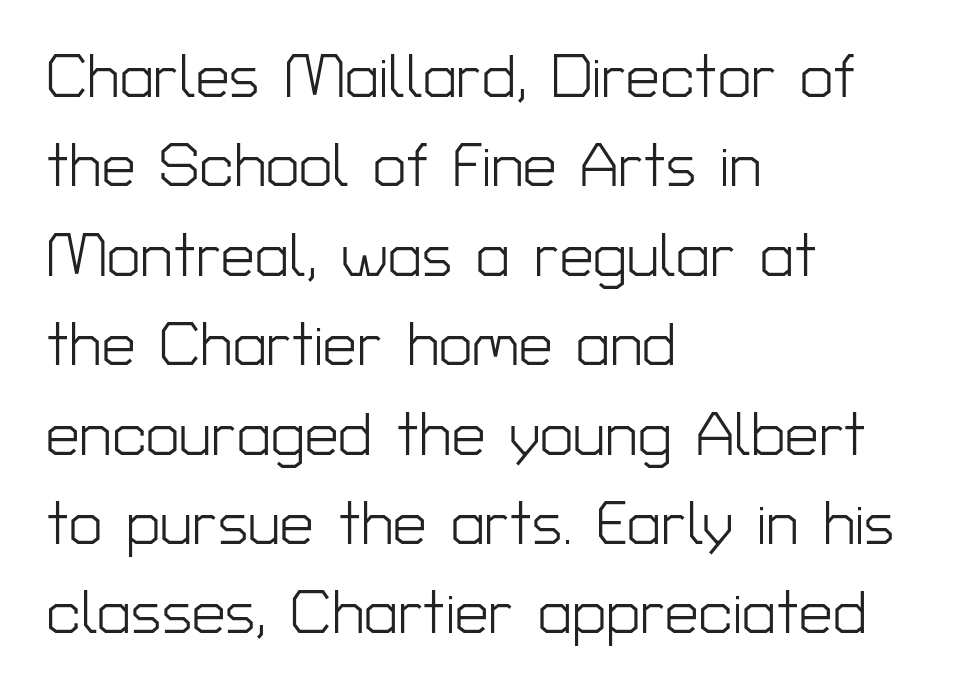
Q: Is the text bold? A: No.
Q: Is the text italic (slanted)? A: No, it is upright.
Q: Is the typeface a serif or a sans-serif typeface? A: Sans-serif.
Q: Is the text underlined? A: No.
Q: How is the paragraph aligned? A: Left-aligned.
Q: Is the spacing between letters normal or unusually wide? A: Normal.
Q: Is the spacing between lines tight, normal or loose? A: Normal.
Q: Width (condensed, normal, or wide)? A: Normal.
Q: Stroke contrast? A: Low.
Q: x-height? A: Medium.
Q: Monospaced? A: No.
